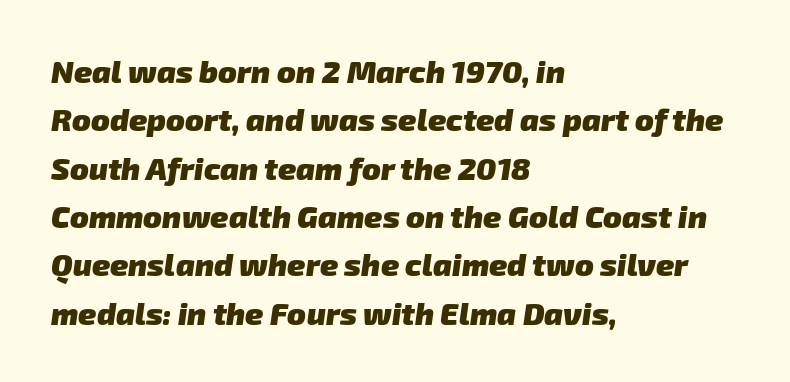
Q: Is the text bold? A: Yes.
Q: Is the typeface a serif or a sans-serif typeface? A: Sans-serif.
Q: Is the text underlined? A: No.
Q: How is the paragraph aligned? A: Left-aligned.
Q: Is the spacing between letters normal or unusually wide? A: Normal.
Q: Is the spacing between lines tight, normal or loose? A: Normal.
Q: Width (condensed, normal, or wide)? A: Normal.
Q: Stroke contrast? A: Low.
Q: x-height? A: Medium.
Q: Monospaced? A: No.
